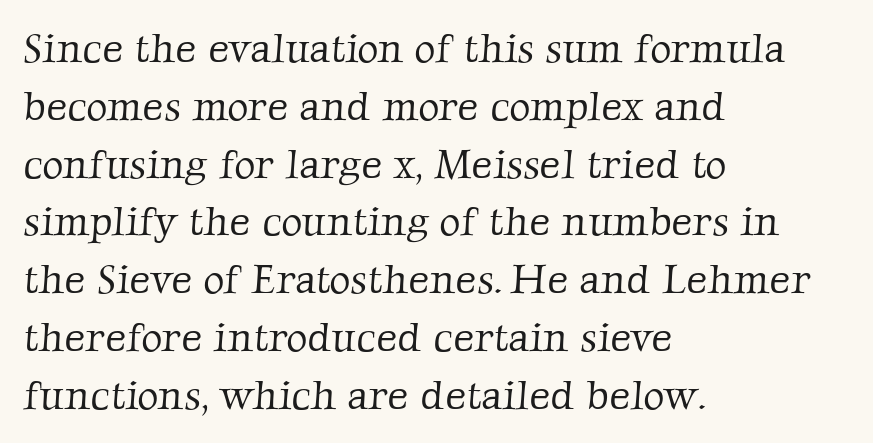
Q: Is the text bold? A: No.
Q: Is the typeface a serif or a sans-serif typeface? A: Serif.
Q: Is the text underlined? A: No.
Q: How is the paragraph aligned? A: Left-aligned.
Q: Is the spacing between letters normal or unusually wide? A: Normal.
Q: Is the spacing between lines tight, normal or loose? A: Normal.
Q: Width (condensed, normal, or wide)? A: Normal.
Q: Stroke contrast? A: Low.
Q: x-height? A: Medium.
Q: Monospaced? A: No.
